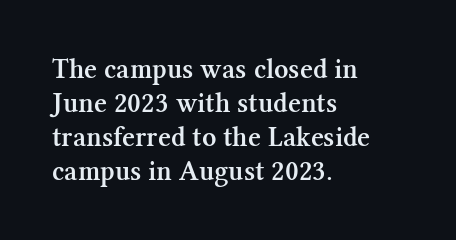
Q: Is the text bold? A: Semi-bold.
Q: Is the text italic (slanted)? A: No, it is upright.
Q: Is the typeface a serif or a sans-serif typeface? A: Serif.
Q: Is the text underlined? A: No.
Q: How is the paragraph aligned? A: Left-aligned.
Q: Is the spacing between letters normal or unusually wide? A: Normal.
Q: Width (condensed, normal, or wide)? A: Normal.
Q: Stroke contrast? A: Medium.
Q: x-height? A: Medium.
Q: Monospaced? A: No.
